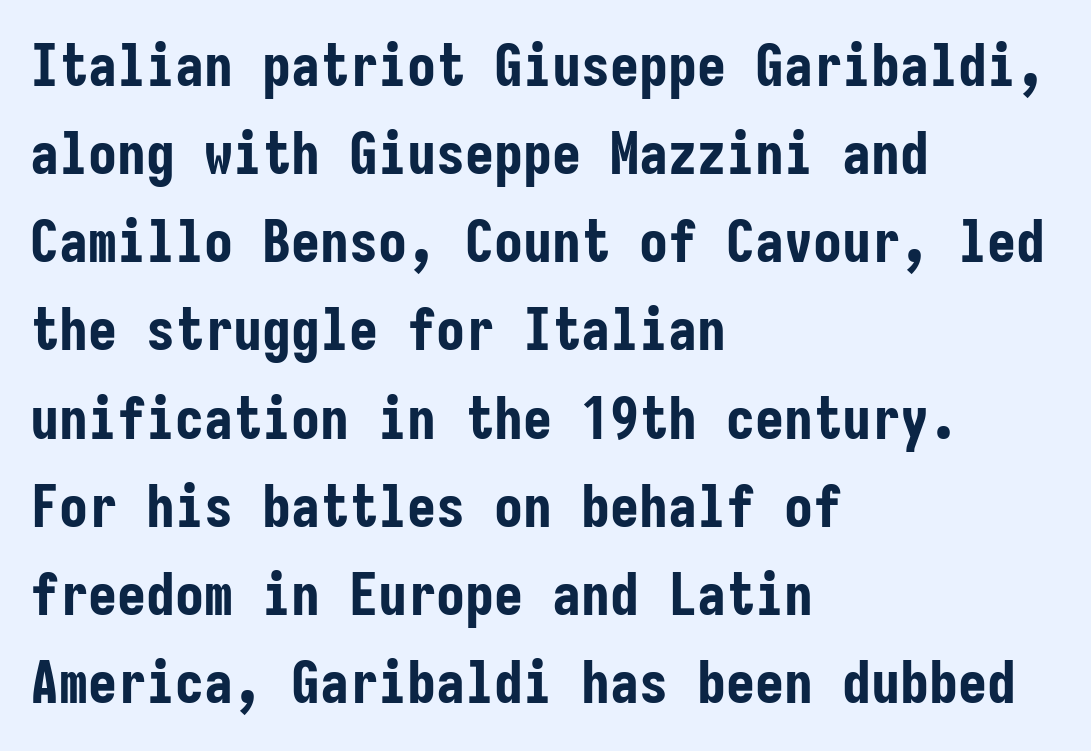
Q: Is the text bold? A: Yes.
Q: Is the text italic (slanted)? A: No, it is upright.
Q: Is the typeface a serif or a sans-serif typeface? A: Sans-serif.
Q: Is the text underlined? A: No.
Q: How is the paragraph aligned? A: Left-aligned.
Q: Is the spacing between letters normal or unusually wide? A: Normal.
Q: Is the spacing between lines tight, normal or loose? A: Normal.
Q: Width (condensed, normal, or wide)? A: Condensed.
Q: Stroke contrast? A: Low.
Q: x-height? A: Medium.
Q: Monospaced? A: Yes.
